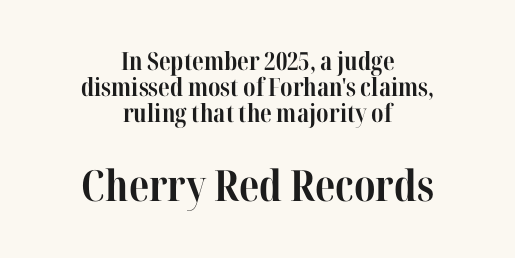
{"serif": "yes", "italic": "no", "bold": "yes", "weight": "bold", "width": "condensed", "stroke_contrast": "high", "x_height": "medium", "monospaced": "no", "underline": "no", "align": "center", "line_spacing": "tight", "line_spacing_ratio": 1.04, "letter_spacing": "normal", "letter_spacing_em": 0.0, "larger_block": "second", "size_ratio": 1.72, "glyph_px": 43}
